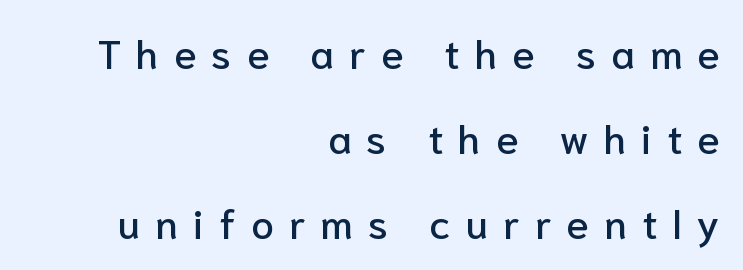
The gaps between neighbouring characters are conspicuously large. The face used here is proportionally spaced, like ordinary book or web type. Which margin do the lines hug? The right one — the left edge is uneven. In terms of letterform style, serifs are entirely absent. If you drew a line through each stem, it would be perfectly vertical.
